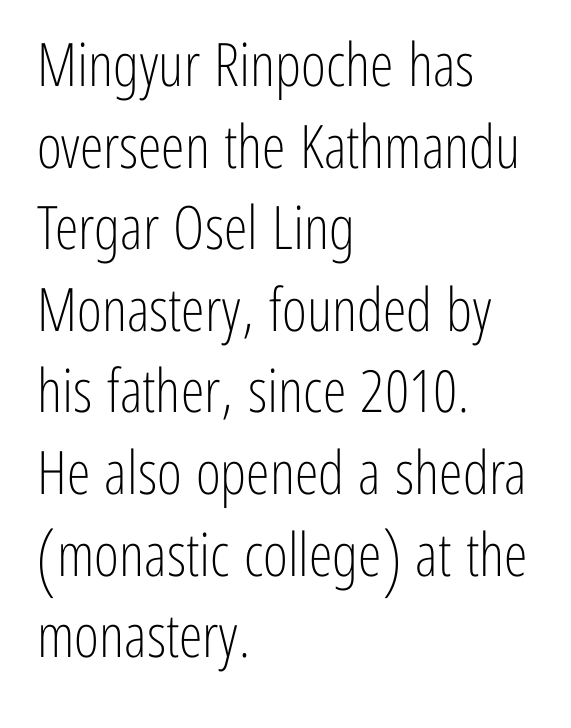
Q: Is the text bold? A: No.
Q: Is the text italic (slanted)? A: No, it is upright.
Q: Is the typeface a serif or a sans-serif typeface? A: Sans-serif.
Q: Is the text underlined? A: No.
Q: How is the paragraph aligned? A: Left-aligned.
Q: Is the spacing between letters normal or unusually wide? A: Normal.
Q: Is the spacing between lines tight, normal or loose? A: Normal.
Q: Width (condensed, normal, or wide)? A: Condensed.
Q: Stroke contrast? A: Low.
Q: x-height? A: Medium.
Q: Monospaced? A: No.
